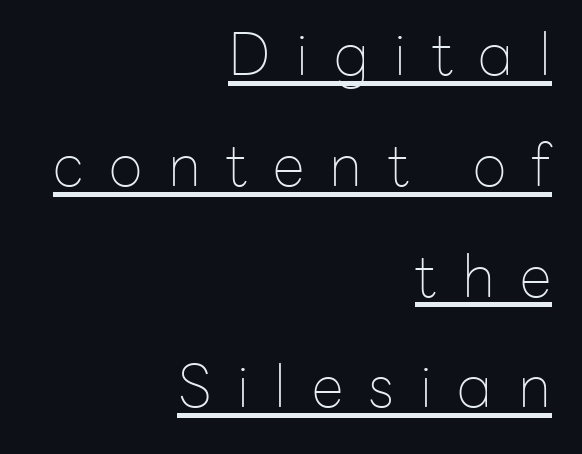
Is the block centered? No — it sits flush against the right margin. This sample uses an upright cut, with every glyph sitting square on the baseline. You can see a thin bar hugging the bottom of the glyphs. Leading is clearly above the norm, producing a sparse column. This is sans-serif lettering, the kind often seen on screens and signage.
